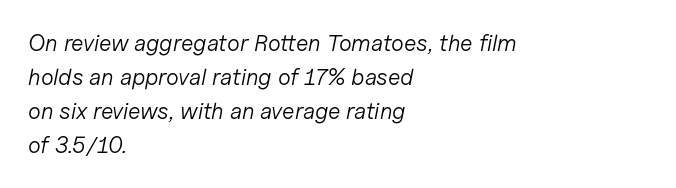
The image shows 23 px text type, italic (leaning right); set left-aligned, normal line spacing (1.48x), normal letter spacing, not underlined.
